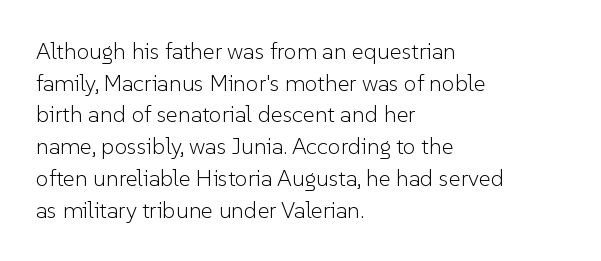
A roman cut, with each character standing at attention. Line spacing here is normal. The text block is weighted toward the left margin, trailing off unevenly rightward. Lines of text with bare space underneath. Nothing unusual about the tracking: characters are spaced as the font intends. A quiet, ordinary-to-light weight characterises the typeface.
